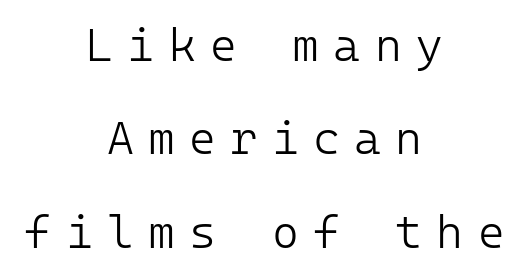
A typesetter would mark this as roman, not italic. Summary of vertical rhythm: relaxed, with wide interline spacing. Is the letter spacing exaggerated? Yes — the characters are pushed far apart. Stem width sits at or under what a default text font uses.
